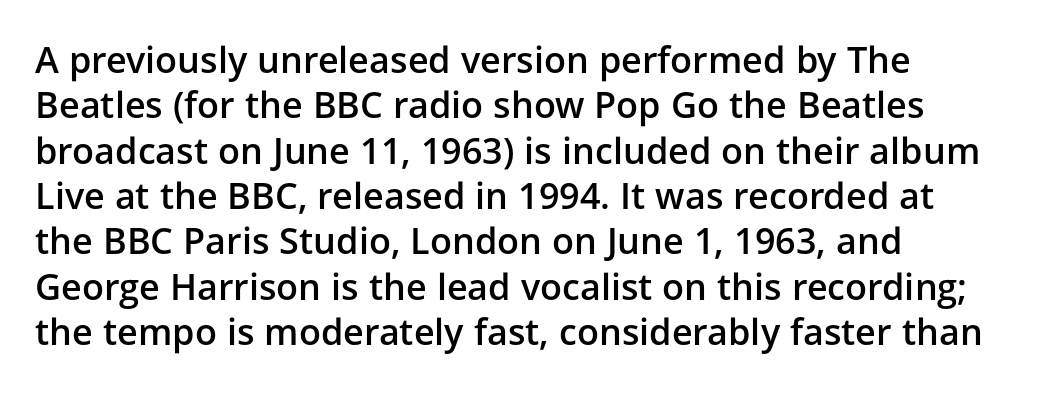
The image shows 36 px semibold sans-serif type, upright; set left-aligned, normal line spacing (1.26x), normal letter spacing, not underlined; low stroke contrast and a medium x-height.
